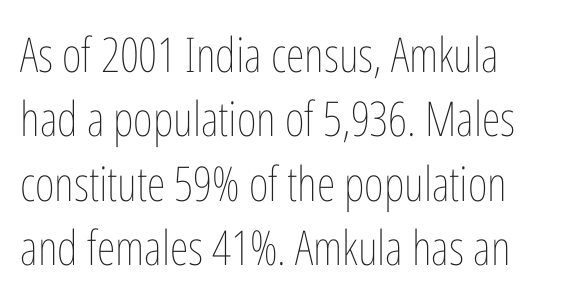
Q: Is the text bold? A: No.
Q: Is the text italic (slanted)? A: No, it is upright.
Q: Is the text underlined? A: No.
Q: How is the paragraph aligned? A: Left-aligned.
Q: Is the spacing between letters normal or unusually wide? A: Normal.
Q: Is the spacing between lines tight, normal or loose? A: Normal.
Q: Width (condensed, normal, or wide)? A: Condensed.
Q: Stroke contrast? A: Low.
Q: x-height? A: Medium.
Q: Monospaced? A: No.
